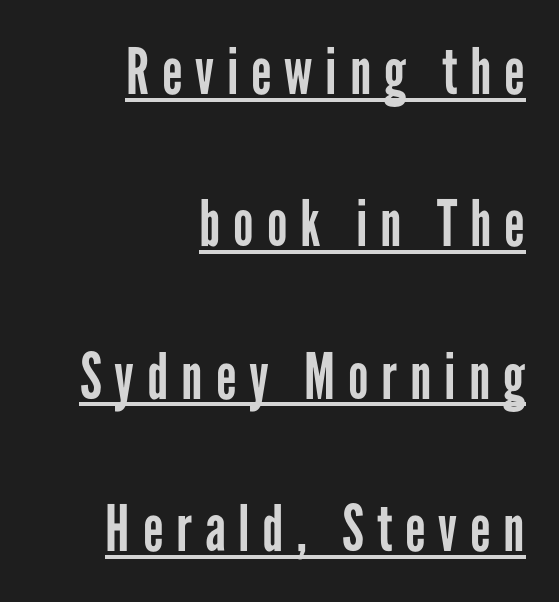
{"serif": "no", "italic": "no", "bold": "no", "weight": "regular", "width": "condensed", "stroke_contrast": "low", "x_height": "medium", "monospaced": "no", "underline": "yes", "align": "right", "line_spacing": "loose", "line_spacing_ratio": 2.38, "letter_spacing": "wide", "letter_spacing_em": 0.2, "glyph_px": 64}
